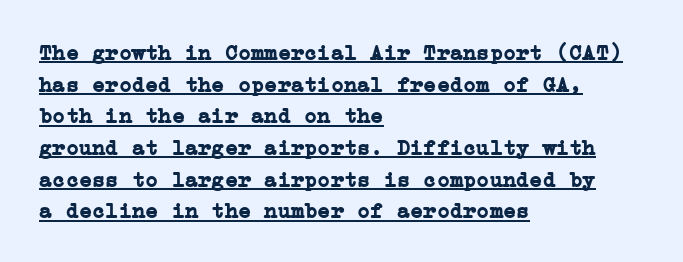
The axis of the letterforms is exactly vertical. Quick note: underline on. These lines sit exactly where default settings would place them. Each line starts at the same left margin while the right side varies. Characters follow at the spacing the type designer built in. How heavy is the stroke? Heavy — this is a bold.
